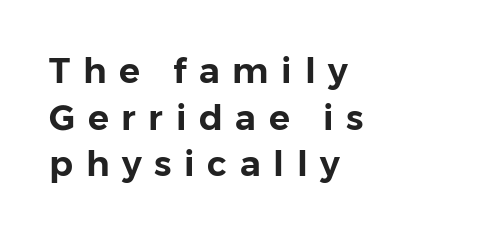
Q: Is the text italic (slanted)? A: No, it is upright.
Q: Is the typeface a serif or a sans-serif typeface? A: Sans-serif.
Q: Is the text underlined? A: No.
Q: How is the paragraph aligned? A: Left-aligned.
Q: Is the spacing between letters normal or unusually wide? A: Unusually wide.
Q: Is the spacing between lines tight, normal or loose? A: Normal.
Q: Width (condensed, normal, or wide)? A: Normal.
Q: Stroke contrast? A: Low.
Q: x-height? A: Medium.
Q: Monospaced? A: No.
